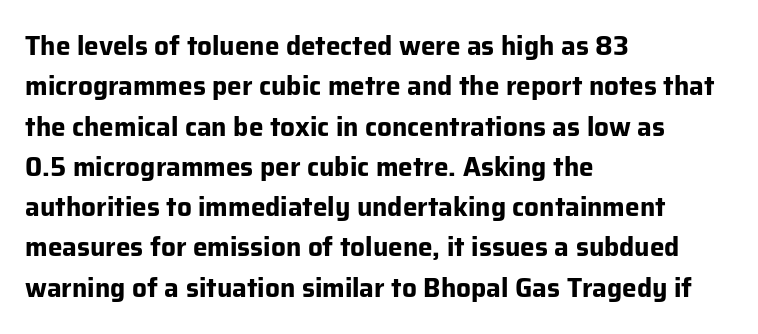
A classic flush-left, rag-right setting is used for this passage. Rows of type keep a routine distance in the vertical direction. Descenders are the only things crossing below the line. The strokes are fattened all the way to bold. Tracking value appears to be zero — textbook default spacing.
